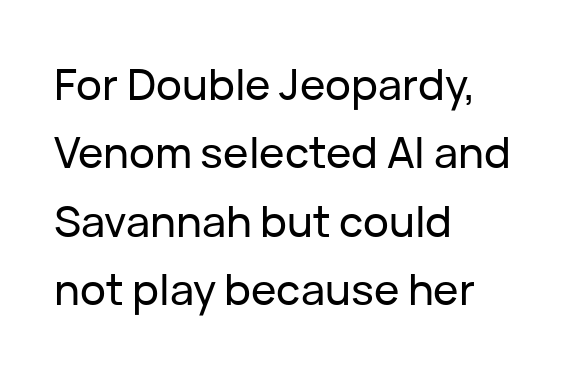
The image shows 43 px sans-serif type, upright; set left-aligned, normal line spacing (1.59x), normal letter spacing, not underlined; low stroke contrast and a medium x-height.
